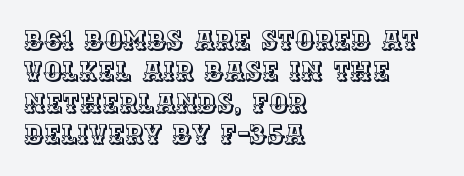
{"italic": "no", "underline": "no", "align": "left", "line_spacing_ratio": 1.21, "letter_spacing": "normal", "letter_spacing_em": 0.0, "glyph_px": 26}
